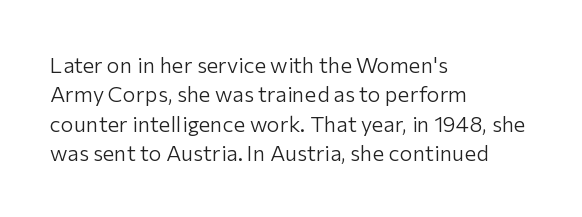
Q: Is the text bold? A: No.
Q: Is the text italic (slanted)? A: No, it is upright.
Q: Is the text underlined? A: No.
Q: How is the paragraph aligned? A: Left-aligned.
Q: Is the spacing between letters normal or unusually wide? A: Normal.
Q: Is the spacing between lines tight, normal or loose? A: Normal.
